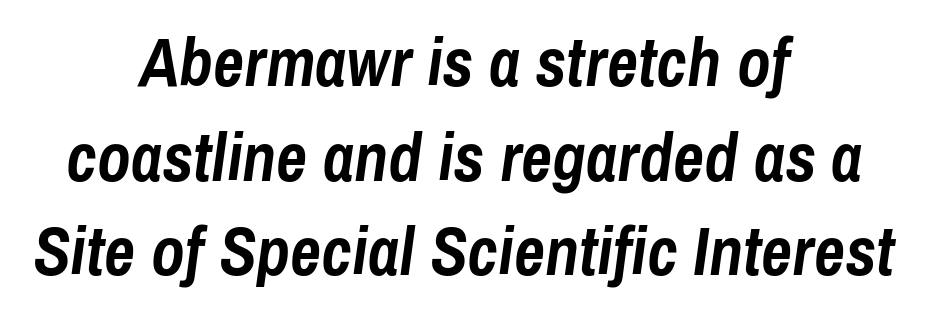
The image shows 68 px semibold, condensed type, italic (leaning right); set centered, normal line spacing (1.39x), normal letter spacing, not underlined; low stroke contrast and a medium x-height.
